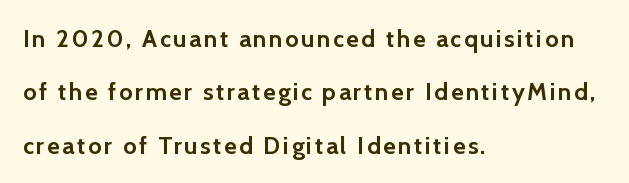
Q: Is the text bold? A: Yes.
Q: Is the text italic (slanted)? A: No, it is upright.
Q: Is the text underlined? A: No.
Q: How is the paragraph aligned? A: Left-aligned.
Q: Is the spacing between lines tight, normal or loose? A: Loose.
